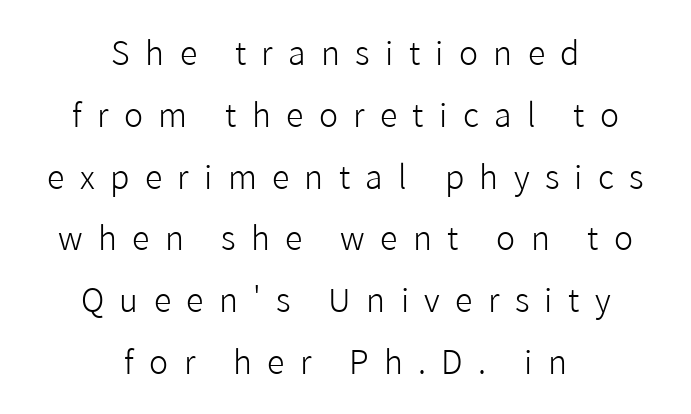
The letters advance in unequal steps, a hallmark of proportional type. The strip under each line holds only bare page. Notice how the stems are strictly vertical — no italics here. Is the stroke heavy? The answer is a plain regular-or-lighter. This block would shrink considerably if given ordinary leading; it's expanded now.
